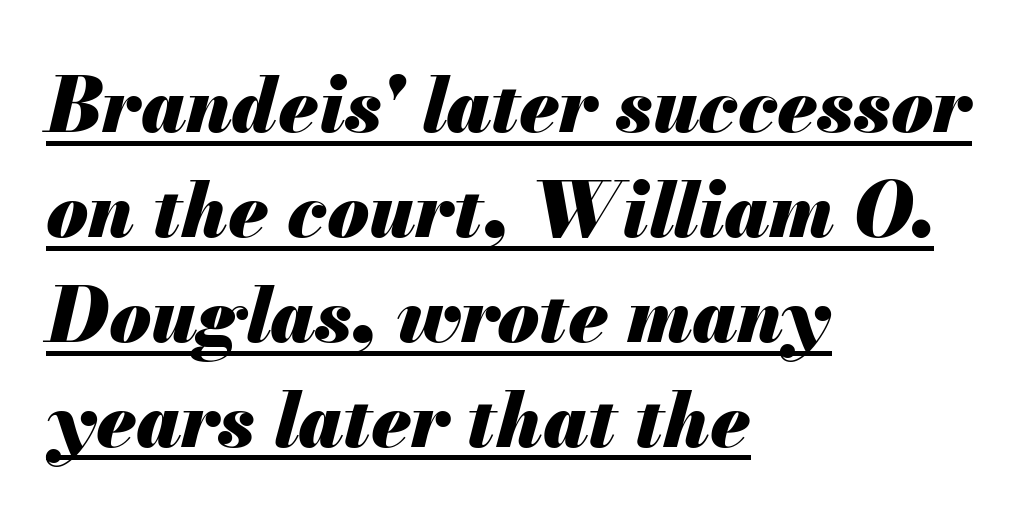
The image shows 76 px heavy type, italic (leaning right); set left-aligned, normal line spacing (1.38x), normal letter spacing, underlined; medium stroke contrast and a small x-height.
